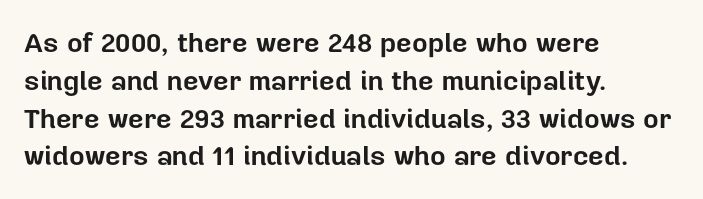
The image shows 27 px bold type, upright; set left-aligned, normal line spacing (1.4x), normal letter spacing, not underlined.
